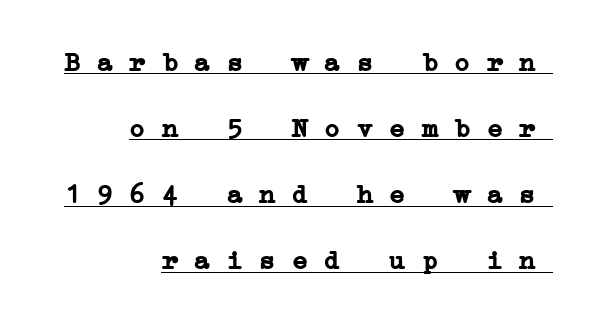
{"bold": "yes", "underline": "yes", "align": "right", "line_spacing": "loose", "line_spacing_ratio": 2.45, "letter_spacing": "normal", "letter_spacing_em": 0.0, "glyph_px": 27}
